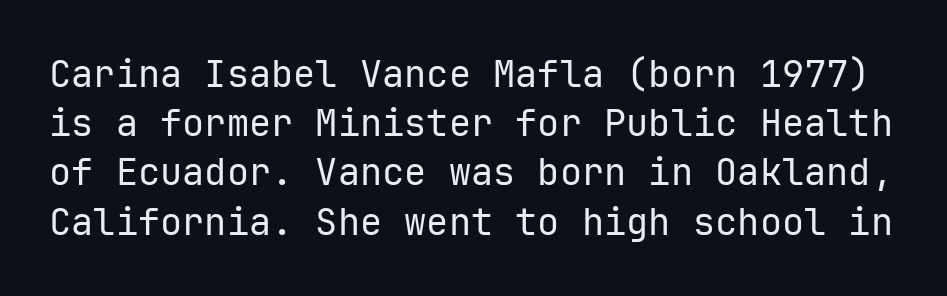
Has an underline been added? It has not. The letterforms sit at book weight or below. The passage shown stacks its lines at a standard gap. Each letter, wide or thin by design, is forced into the same width here. Spacing between characters is what you'd get straight out of the box. Stroke terminals: plain, sans-serif.
